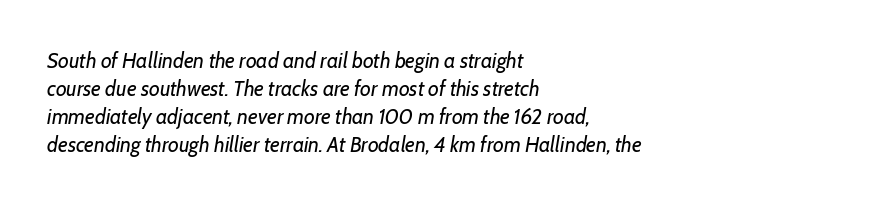
The image shows 21 px text type, italic (leaning right); set left-aligned, normal line spacing (1.33x), normal letter spacing, not underlined.
